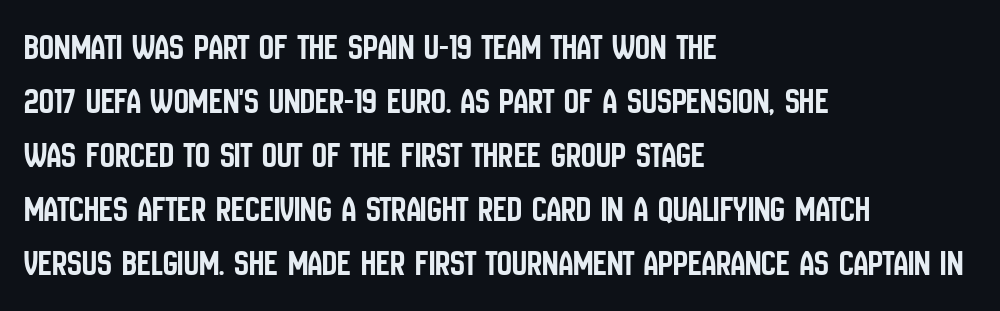
{"serif": "no", "italic": "no", "width": "condensed", "stroke_contrast": "low", "x_height": "large", "monospaced": "no", "underline": "no", "align": "left", "line_spacing": "normal", "line_spacing_ratio": 1.46, "letter_spacing": "normal", "letter_spacing_em": 0.0, "glyph_px": 37}
